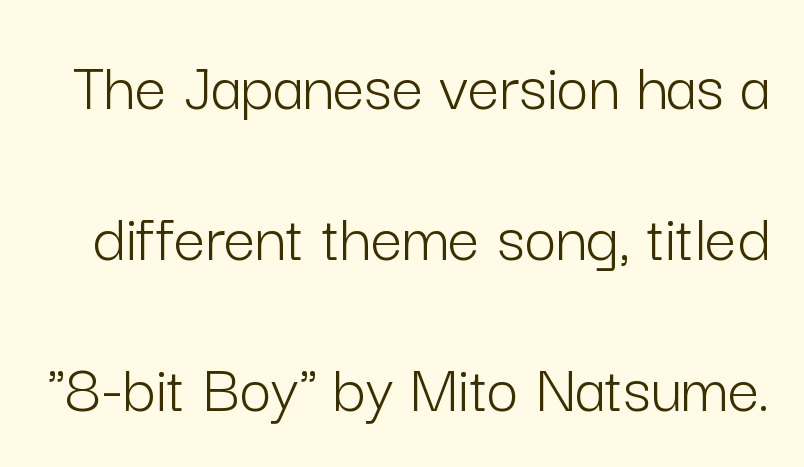
{"serif": "no", "italic": "no", "bold": "no", "weight": "light", "width": "normal", "stroke_contrast": "low", "x_height": "medium", "monospaced": "no", "underline": "no", "line_spacing": "loose", "line_spacing_ratio": 2.16, "letter_spacing": "normal", "letter_spacing_em": 0.0, "glyph_px": 70}
